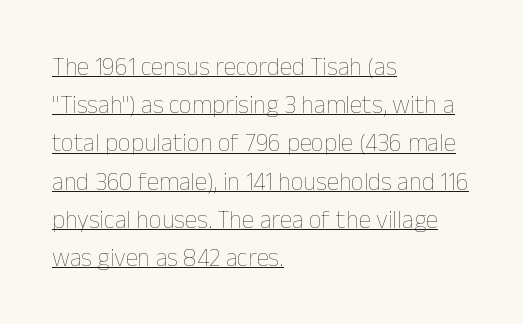
A typesetter would mark this as roman, not italic. Words appear dense and cohesive because spacing is normal. The block of text has a typical density, with ordinary space between rows. Somebody hit Ctrl+U on this one — the words are underlined. Stem width sits at or under what a default text font uses.
